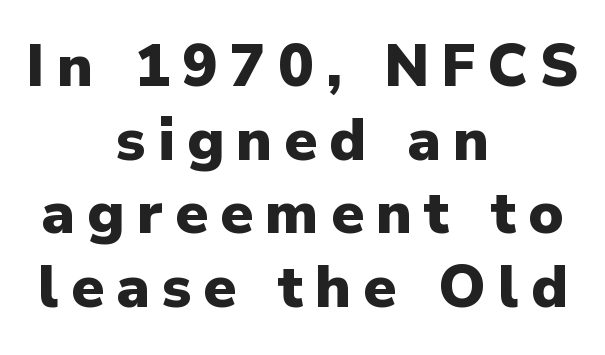
{"serif": "no", "italic": "no", "bold": "yes", "weight": "heavy", "width": "normal", "stroke_contrast": "low", "x_height": "medium", "monospaced": "no", "underline": "no", "align": "center", "line_spacing": "normal", "line_spacing_ratio": 1.25, "letter_spacing": "wide", "letter_spacing_em": 0.21, "glyph_px": 59}
